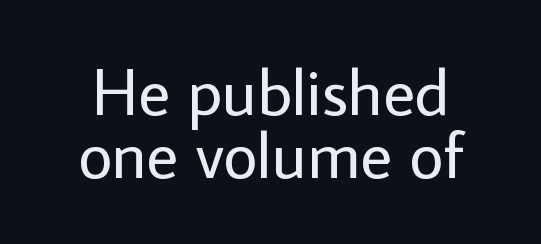
{"serif": "no", "italic": "no", "bold": "no", "weight": "regular", "width": "normal", "stroke_contrast": "low", "x_height": "medium", "monospaced": "no", "underline": "no", "line_spacing": "tight", "line_spacing_ratio": 0.96, "letter_spacing": "normal", "letter_spacing_em": 0.0, "glyph_px": 66}
